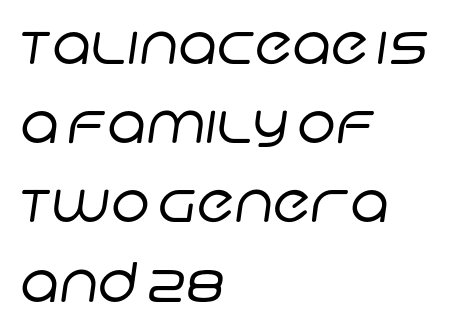
Q: Is the text bold? A: No.
Q: Is the typeface a serif or a sans-serif typeface? A: Sans-serif.
Q: Is the text underlined? A: No.
Q: How is the paragraph aligned? A: Left-aligned.
Q: Is the spacing between letters normal or unusually wide? A: Normal.
Q: Is the spacing between lines tight, normal or loose? A: Normal.
Q: Width (condensed, normal, or wide)? A: Normal.
Q: Stroke contrast? A: Low.
Q: x-height? A: Large.
Q: Monospaced? A: No.
